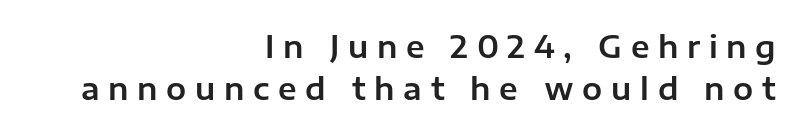
Q: Is the text italic (slanted)? A: No, it is upright.
Q: Is the typeface a serif or a sans-serif typeface? A: Sans-serif.
Q: Is the text underlined? A: No.
Q: How is the paragraph aligned? A: Right-aligned.
Q: Is the spacing between letters normal or unusually wide? A: Unusually wide.
Q: Is the spacing between lines tight, normal or loose? A: Normal.
Q: Width (condensed, normal, or wide)? A: Normal.
Q: Stroke contrast? A: Low.
Q: x-height? A: Medium.
Q: Monospaced? A: No.
